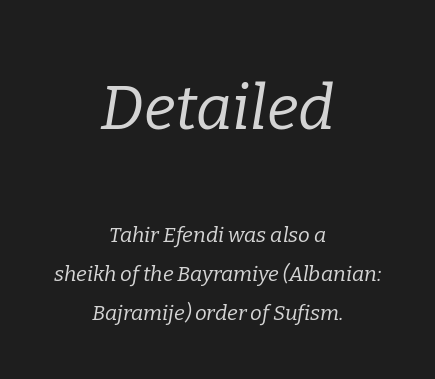
{"serif": "yes", "italic": "yes", "lean": "right", "slant_degrees": 9, "bold": "no", "weight": "regular", "width": "normal", "stroke_contrast": "low", "x_height": "medium", "monospaced": "no", "underline": "no", "align": "center", "line_spacing_ratio": 1.85, "letter_spacing": "normal", "letter_spacing_em": 0.0, "larger_block": "first", "size_ratio": 2.95, "glyph_px": 62}
